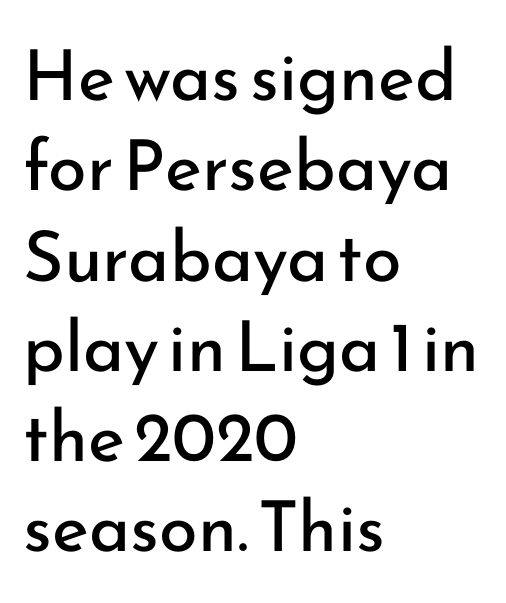
Q: Is the text bold? A: No.
Q: Is the text italic (slanted)? A: No, it is upright.
Q: Is the typeface a serif or a sans-serif typeface? A: Sans-serif.
Q: Is the text underlined? A: No.
Q: How is the paragraph aligned? A: Left-aligned.
Q: Is the spacing between letters normal or unusually wide? A: Normal.
Q: Is the spacing between lines tight, normal or loose? A: Normal.
Q: Width (condensed, normal, or wide)? A: Normal.
Q: Stroke contrast? A: Low.
Q: x-height? A: Small.
Q: Monospaced? A: No.
